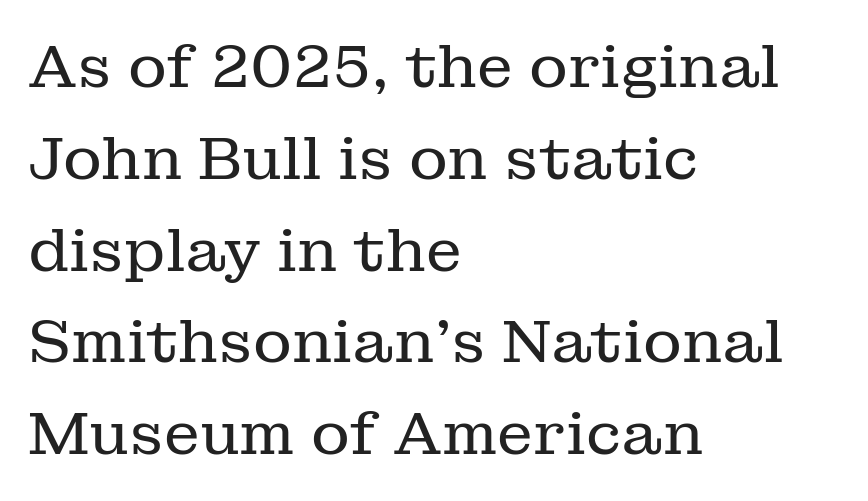
{"serif": "yes", "italic": "no", "bold": "no", "weight": "regular", "width": "normal", "stroke_contrast": "low", "x_height": "medium", "monospaced": "no", "underline": "no", "align": "left", "line_spacing": "normal", "line_spacing_ratio": 1.53, "letter_spacing": "normal", "letter_spacing_em": 0.0, "glyph_px": 60}
